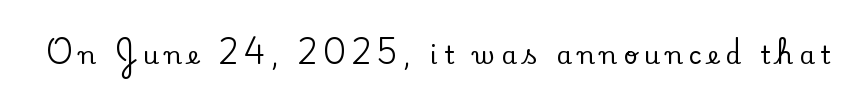
{"italic": "no", "underline": "no", "letter_spacing": "wide", "letter_spacing_em": 0.24, "glyph_px": 25}
